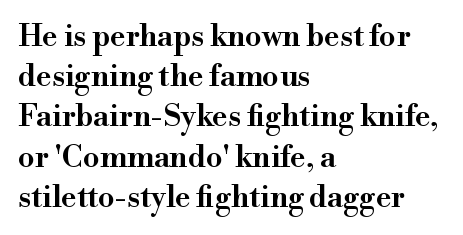
{"serif": "yes", "italic": "no", "bold": "semi", "weight": "semibold", "width": "normal", "stroke_contrast": "high", "x_height": "small", "monospaced": "no", "underline": "no", "align": "left", "line_spacing": "normal", "line_spacing_ratio": 1.34, "letter_spacing": "normal", "letter_spacing_em": 0.0, "glyph_px": 30}
